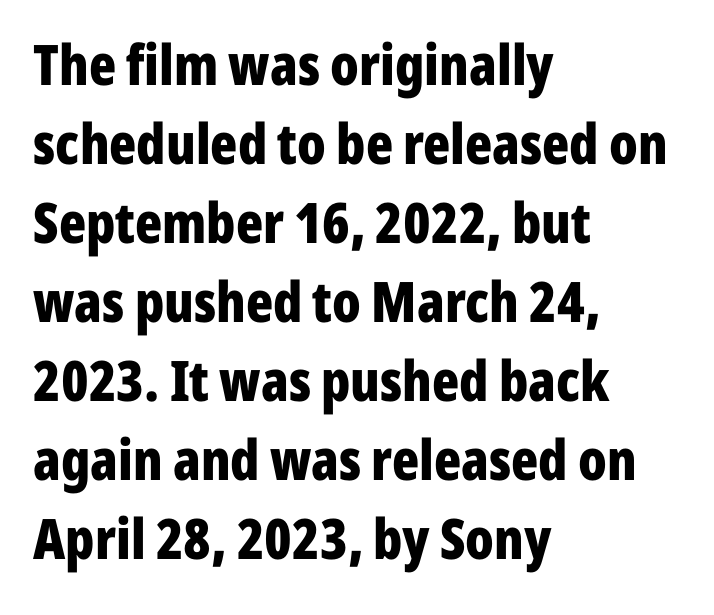
Nope, not italic — everything's standing straight. This rendering leaves character spacing at its baseline value. Stroke thickness is high; the sample reads as a true bold. This sample is left-justified, so line endings fall wherever the words run out.
